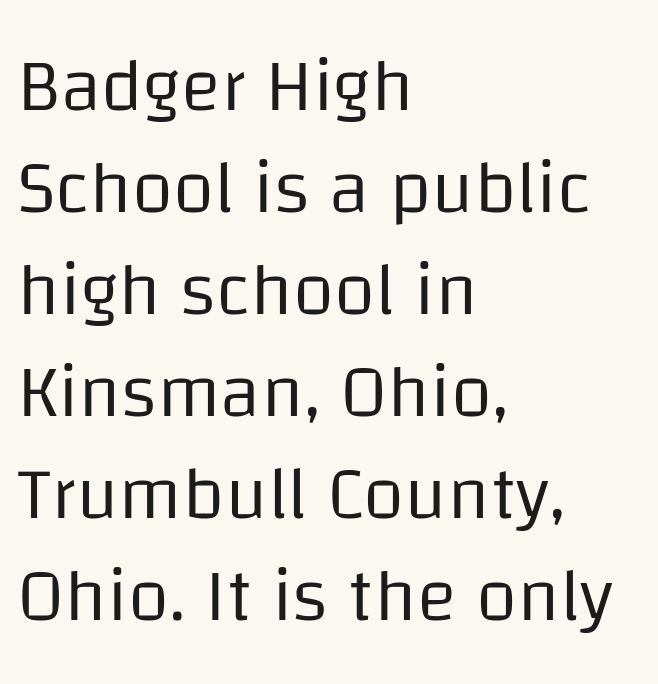
The image shows 75 px regular-weight sans-serif type, upright; set left-aligned, normal line spacing (1.36x), normal letter spacing, not underlined; low stroke contrast and a large x-height.
